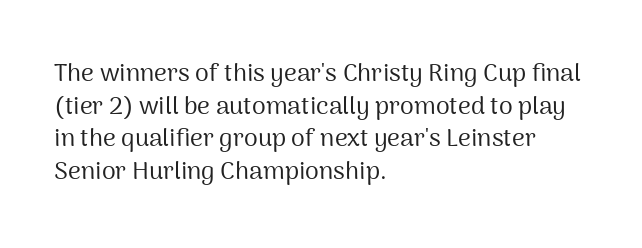
What's the leading like? Ordinary, nothing unusual. The passage shown has conventional tracking throughout. The typography opts for an upright posture over an oblique one. The passage is arranged the way most books set body copy — flush left.
